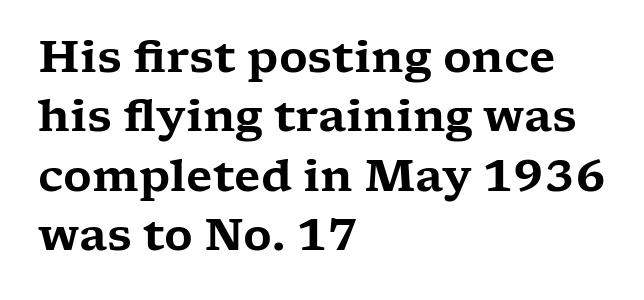
The image shows 44 px wide serif type, upright; set left-aligned, normal line spacing (1.35x), normal letter spacing, not underlined; low stroke contrast and a medium x-height.
